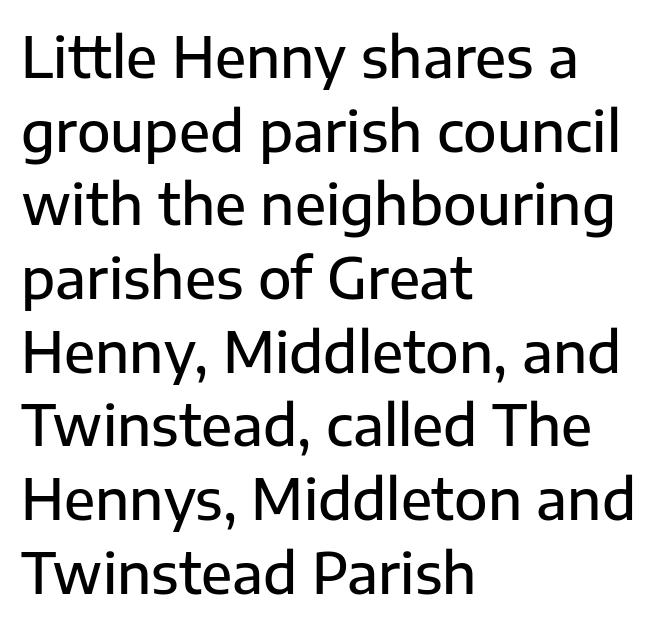
The image shows 55 px semibold sans-serif type, upright; set left-aligned, normal line spacing (1.34x), normal letter spacing, not underlined; low stroke contrast and a medium x-height.
